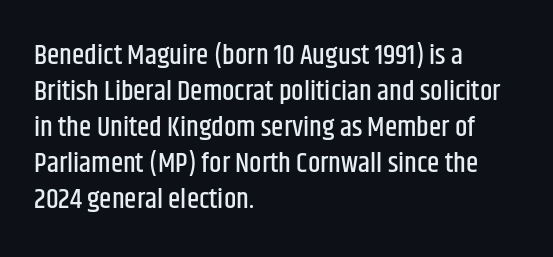
The characters display no serif detailing; their extremities are plain. Line beginnings align vertically; line endings do not. Beneath every word, the page is bare. You could call the tracking neutral — neither tight nor loose. The leading is moderate, giving the passage an even texture. The rendering uses natural spacing where letterforms have individual widths.
